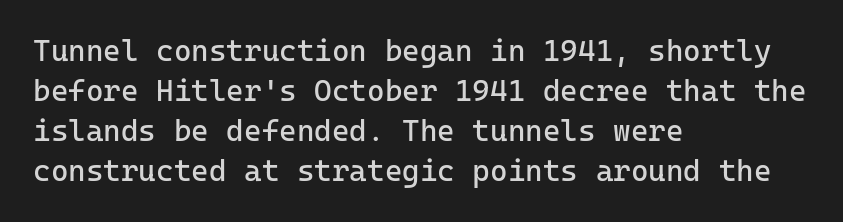
Q: Is the text bold? A: No.
Q: Is the text italic (slanted)? A: No, it is upright.
Q: Is the typeface a serif or a sans-serif typeface? A: Sans-serif.
Q: Is the text underlined? A: No.
Q: How is the paragraph aligned? A: Left-aligned.
Q: Is the spacing between letters normal or unusually wide? A: Normal.
Q: Is the spacing between lines tight, normal or loose? A: Normal.
Q: Width (condensed, normal, or wide)? A: Normal.
Q: Stroke contrast? A: Low.
Q: x-height? A: Medium.
